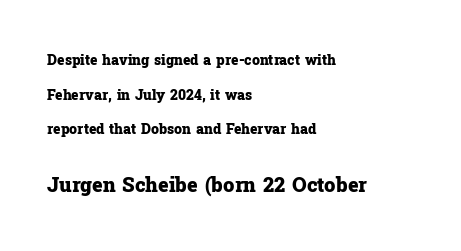
{"italic": "no", "bold": "yes", "underline": "no", "align": "left", "line_spacing": "loose", "line_spacing_ratio": 2.47, "letter_spacing": "normal", "letter_spacing_em": 0.0, "larger_block": "second", "size_ratio": 1.43, "glyph_px": 20}
